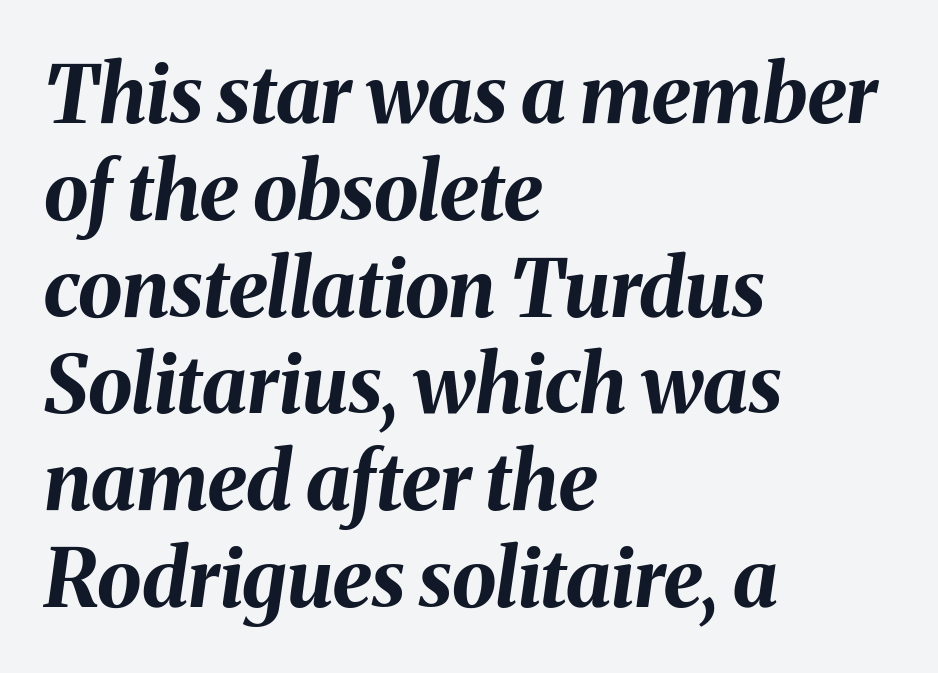
The image shows 80 px bold type, italic (leaning right); set left-aligned, line spacing 1.21x, normal letter spacing, not underlined; medium stroke contrast and a medium x-height.
